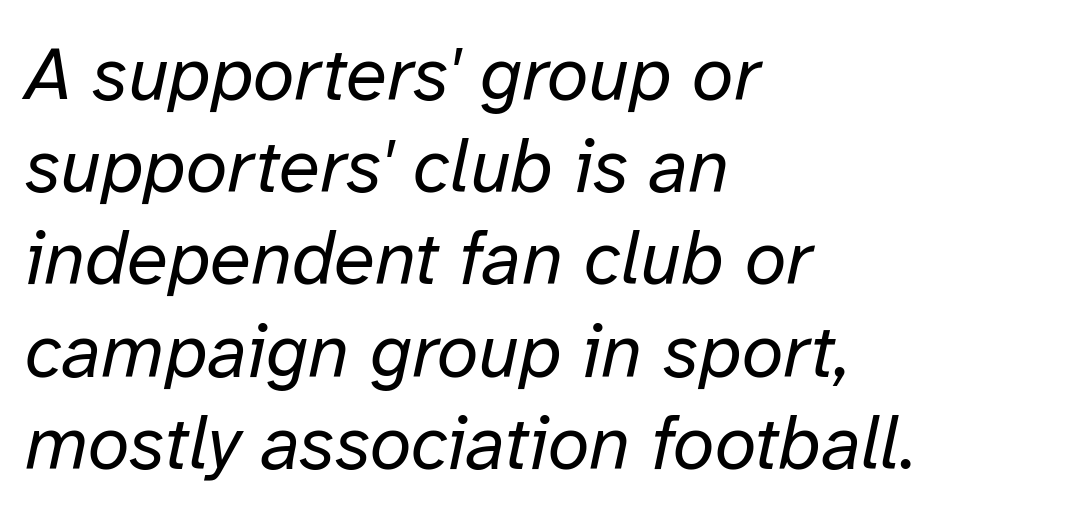
{"italic": "yes", "lean": "right", "slant_degrees": 12, "bold": "no", "weight": "regular", "width": "normal", "stroke_contrast": "low", "x_height": "medium", "monospaced": "no", "underline": "no", "align": "left", "line_spacing_ratio": 1.23, "letter_spacing": "normal", "letter_spacing_em": 0.0, "glyph_px": 75}
